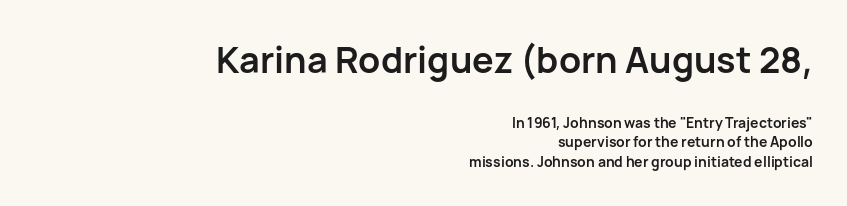
The passage shown has conventional tracking throughout. Every character sits straight up, as roman type does. The passage shown begins with its larger block and ends with its smaller one. Character widths vary here, with narrow letters taking less room than wide ones. Typographic density is high because the face is bold. Each letter's strokes conclude bluntly, with no projecting serifs.
